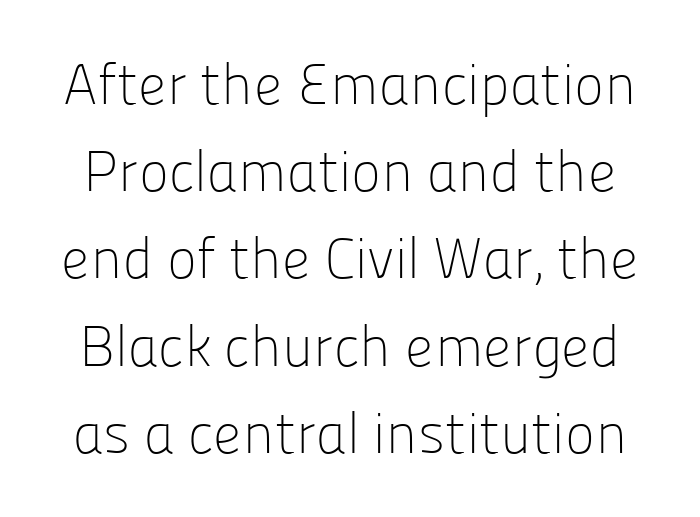
Q: Is the text bold? A: No.
Q: Is the text italic (slanted)? A: No, it is upright.
Q: Is the typeface a serif or a sans-serif typeface? A: Sans-serif.
Q: Is the text underlined? A: No.
Q: Is the spacing between letters normal or unusually wide? A: Normal.
Q: Is the spacing between lines tight, normal or loose? A: Normal.
Q: Width (condensed, normal, or wide)? A: Normal.
Q: Stroke contrast? A: Low.
Q: x-height? A: Medium.
Q: Monospaced? A: No.
